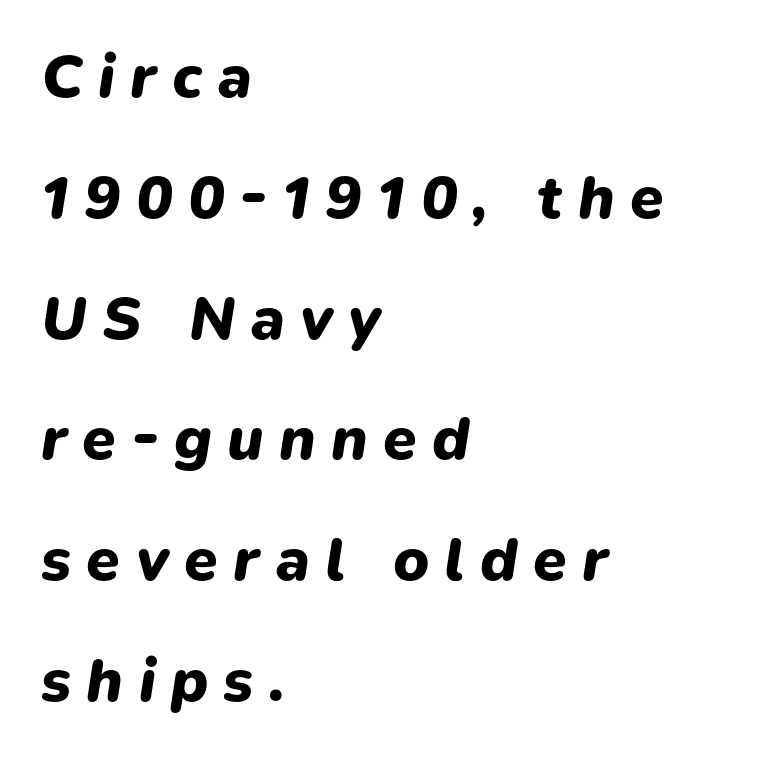
Q: Is the text bold? A: Yes.
Q: Is the text italic (slanted)? A: Yes, it leans right by about 9 degrees.
Q: Is the text underlined? A: No.
Q: How is the paragraph aligned? A: Left-aligned.
Q: Is the spacing between letters normal or unusually wide? A: Unusually wide.
Q: Is the spacing between lines tight, normal or loose? A: Loose.
Q: Width (condensed, normal, or wide)? A: Normal.
Q: Stroke contrast? A: Low.
Q: x-height? A: Medium.
Q: Monospaced? A: No.
